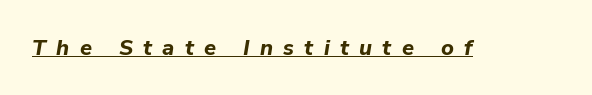
Q: Is the text bold? A: Yes.
Q: Is the text italic (slanted)? A: Yes, it leans right by about 9 degrees.
Q: Is the text underlined? A: Yes.
Q: Is the spacing between letters normal or unusually wide? A: Unusually wide.
